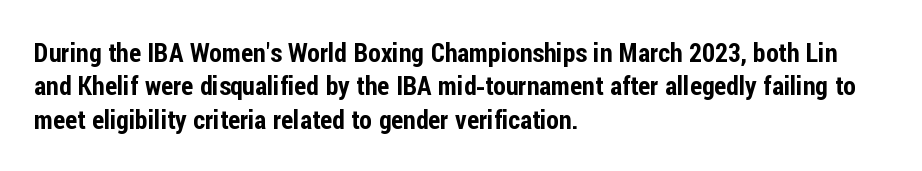
{"italic": "no", "underline": "no", "align": "left", "line_spacing": "normal", "line_spacing_ratio": 1.28, "letter_spacing": "normal", "letter_spacing_em": 0.0, "glyph_px": 26}
